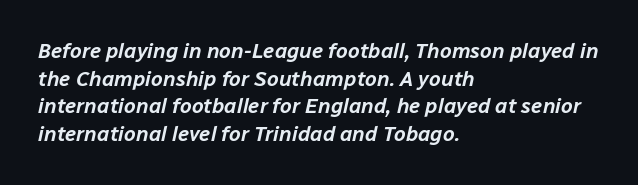
The image shows 21 px text type, italic (leaning right); set left-aligned, normal line spacing (1.31x), normal letter spacing, not underlined.
